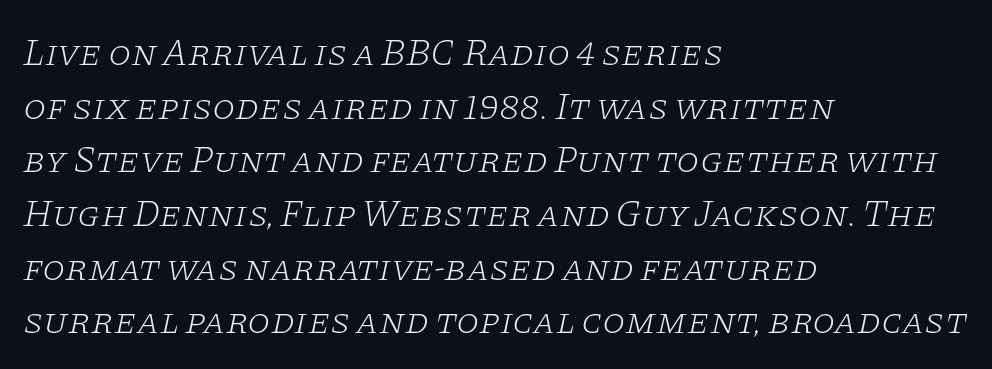
The type family on display is of the serif kind. Looks like regular typesetting: each glyph gets only the width it needs. Nothing heavy about these letters — not bold at all. It's the slanting kind of type.
